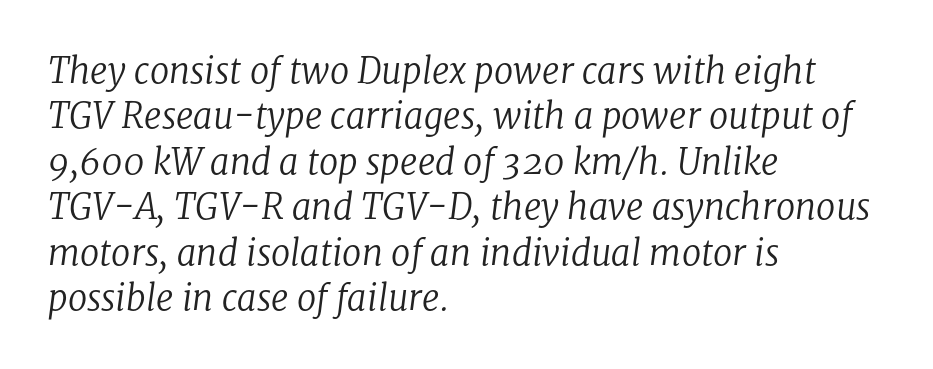
Q: Is the text bold? A: No.
Q: Is the text italic (slanted)? A: Yes, it leans right by about 8 degrees.
Q: Is the typeface a serif or a sans-serif typeface? A: Serif.
Q: Is the text underlined? A: No.
Q: How is the paragraph aligned? A: Left-aligned.
Q: Is the spacing between letters normal or unusually wide? A: Normal.
Q: Is the spacing between lines tight, normal or loose? A: Normal.
Q: Width (condensed, normal, or wide)? A: Normal.
Q: Stroke contrast? A: Low.
Q: x-height? A: Medium.
Q: Monospaced? A: No.
